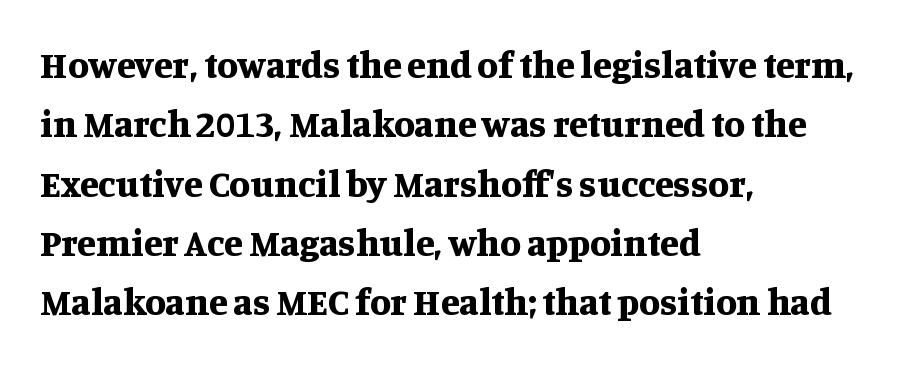
The image shows 38 px bold serif type, upright; set left-aligned, normal line spacing (1.56x), normal letter spacing, not underlined; medium stroke contrast and a large x-height.
